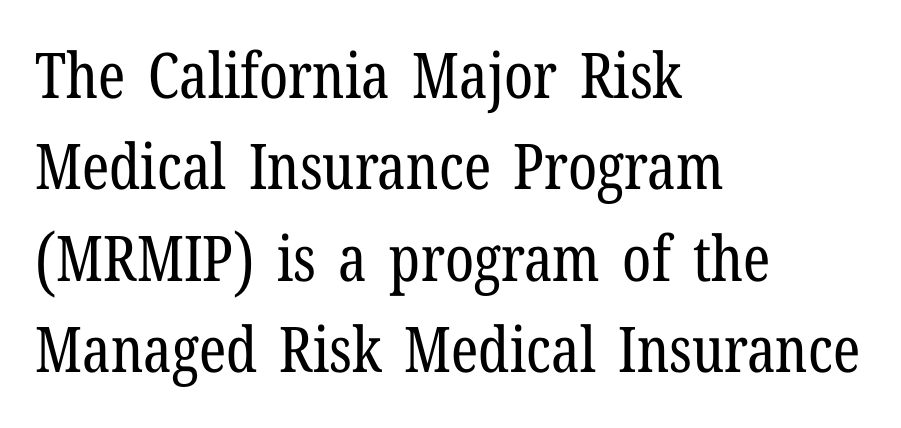
Q: Is the text bold? A: No.
Q: Is the text italic (slanted)? A: No, it is upright.
Q: Is the typeface a serif or a sans-serif typeface? A: Serif.
Q: Is the text underlined? A: No.
Q: How is the paragraph aligned? A: Left-aligned.
Q: Is the spacing between letters normal or unusually wide? A: Normal.
Q: Is the spacing between lines tight, normal or loose? A: Normal.
Q: Width (condensed, normal, or wide)? A: Condensed.
Q: Stroke contrast? A: Low.
Q: x-height? A: Medium.
Q: Monospaced? A: No.
